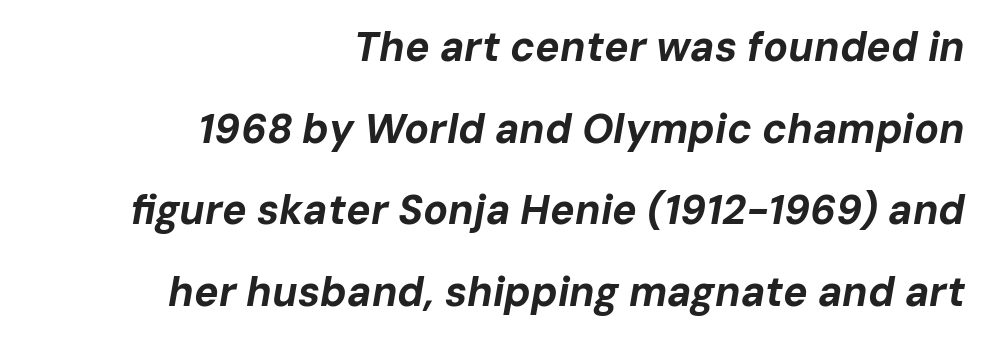
Q: Is the text bold? A: Yes.
Q: Is the text italic (slanted)? A: Yes, it leans right by about 10 degrees.
Q: Is the text underlined? A: No.
Q: How is the paragraph aligned? A: Right-aligned.
Q: Is the spacing between letters normal or unusually wide? A: Normal.
Q: Is the spacing between lines tight, normal or loose? A: Loose.
Q: Width (condensed, normal, or wide)? A: Normal.
Q: Stroke contrast? A: Low.
Q: x-height? A: Medium.
Q: Monospaced? A: No.
